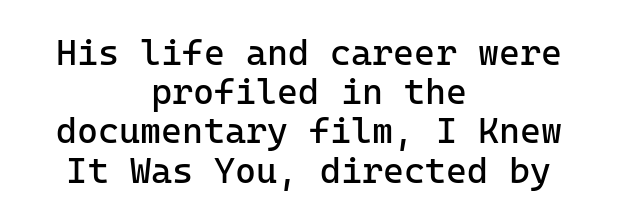
The image shows 36 px regular-weight sans-serif type, upright; set centered, tight line spacing (1.09x), normal letter spacing, not underlined; low stroke contrast and a medium x-height.
